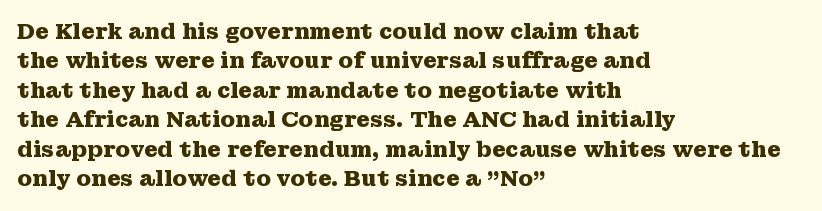
The image shows 22 px bold type, upright; set left-aligned, normal line spacing (1.34x), normal letter spacing, not underlined.
